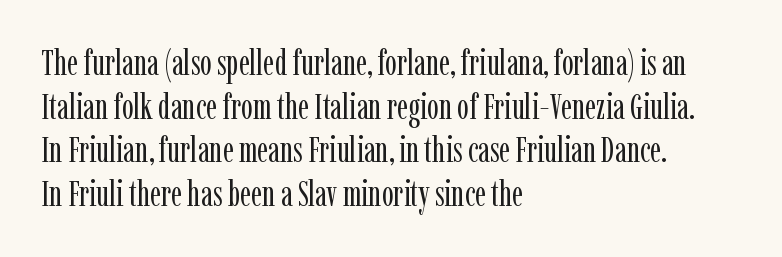
Q: Is the text bold? A: No.
Q: Is the text italic (slanted)? A: No, it is upright.
Q: Is the typeface a serif or a sans-serif typeface? A: Serif.
Q: Is the text underlined? A: No.
Q: How is the paragraph aligned? A: Left-aligned.
Q: Is the spacing between letters normal or unusually wide? A: Normal.
Q: Is the spacing between lines tight, normal or loose? A: Normal.
Q: Width (condensed, normal, or wide)? A: Condensed.
Q: Stroke contrast? A: Low.
Q: x-height? A: Medium.
Q: Monospaced? A: No.
